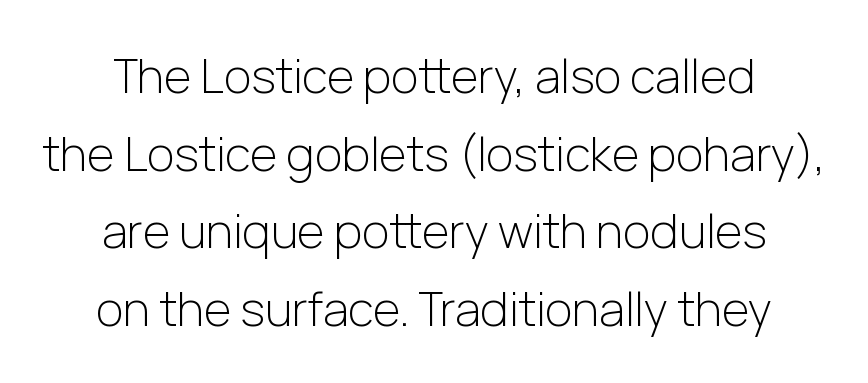
Layout note: lines centered. The line texture is even and compact thanks to regular tracking. If you measured baseline to baseline, you'd find a middling distance. Do the characters align in a grid? No, the font is proportional. What kind of face is this? One without serifs — a sans. Quick note: not italic, upright.
